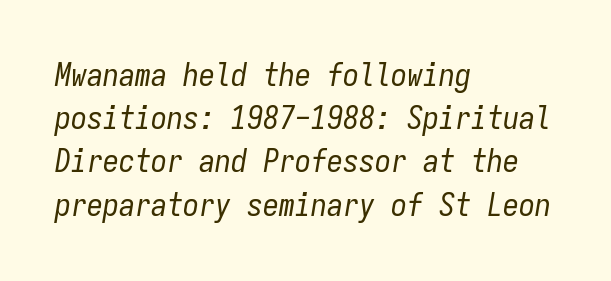
The image shows 32 px regular-weight, condensed type, italic (leaning right), monospaced; set left-aligned, normal line spacing (1.35x), normal letter spacing, not underlined; low stroke contrast and a medium x-height.
